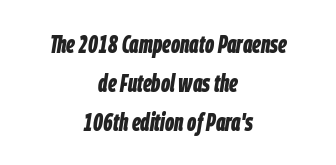
The image shows 25 px bold type, italic (leaning right); set centered, normal line spacing (1.56x), normal letter spacing, not underlined.
